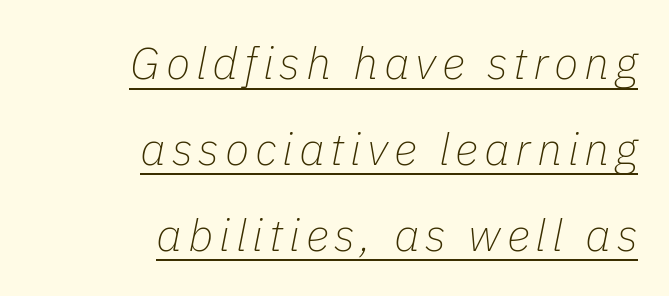
{"italic": "yes", "lean": "right", "slant_degrees": 11, "bold": "no", "weight": "thin", "width": "normal", "stroke_contrast": "low", "x_height": "medium", "monospaced": "no", "underline": "yes", "align": "right", "line_spacing": "loose", "line_spacing_ratio": 1.91, "glyph_px": 45}
